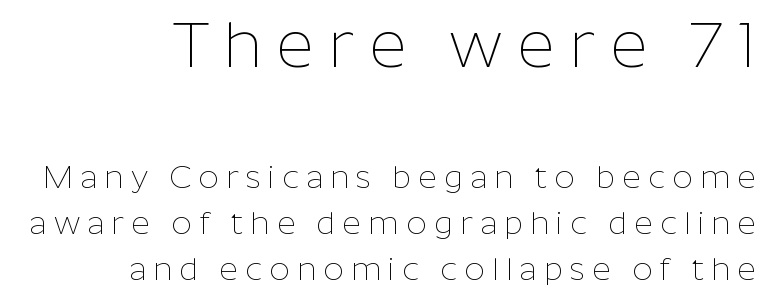
The image shows 65 px thin sans-serif type, upright; set right-aligned, normal line spacing (1.44x), unusually wide letter spacing (+0.22 em), not underlined; the first (top) block is 2.03x larger; low stroke contrast and a medium x-height.
